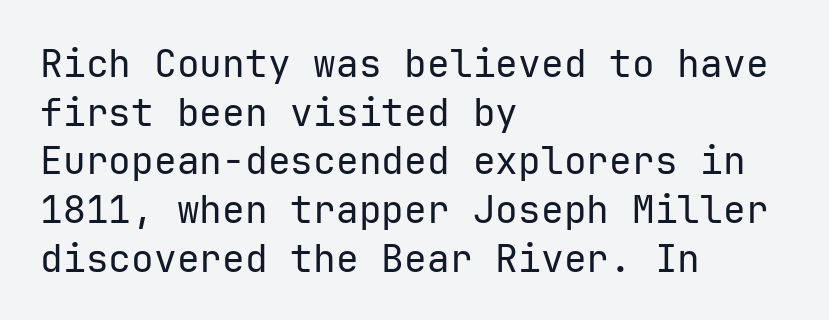
Compared with typical body copy, the letter spacing here is the same. Descenders are the only things crossing below the line. Weight: regular or lighter. Regarding leading, the lines here are spaced in the standard way. What kind of face is this? One without serifs — a sans. Posture: straight, roman, zero tilt.
